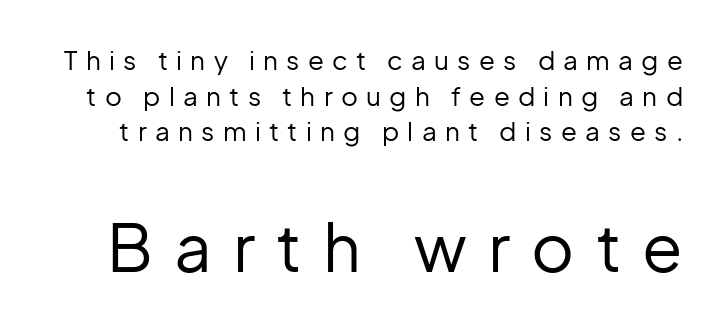
The image shows 66 px regular-weight sans-serif type, upright; set normal line spacing (1.37x), unusually wide letter spacing (+0.32 em), not underlined; the second (bottom) block is 2.54x larger; low stroke contrast and a medium x-height.
